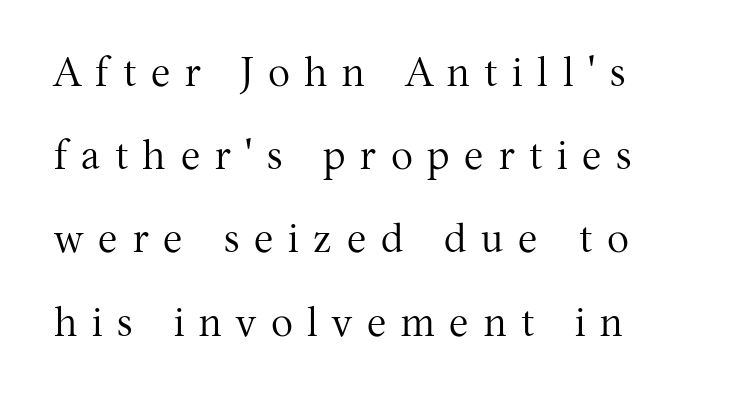
{"serif": "yes", "italic": "no", "bold": "no", "weight": "regular", "width": "normal", "stroke_contrast": "medium", "x_height": "medium", "monospaced": "no", "underline": "no", "align": "left", "line_spacing": "loose", "line_spacing_ratio": 2.03, "letter_spacing": "wide", "letter_spacing_em": 0.36, "glyph_px": 41}
